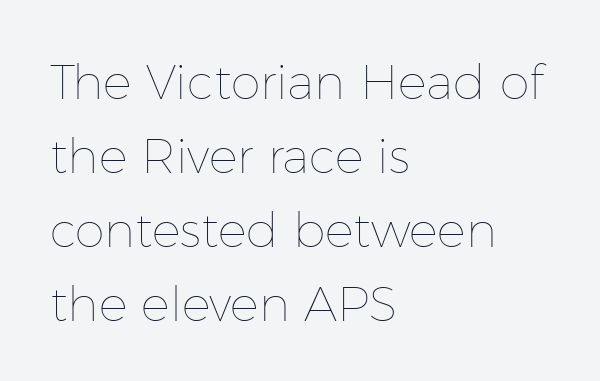
{"italic": "no", "bold": "no", "weight": "thin", "width": "normal", "stroke_contrast": "low", "x_height": "medium", "monospaced": "no", "underline": "no", "align": "left", "line_spacing": "normal", "line_spacing_ratio": 1.54, "letter_spacing": "normal", "letter_spacing_em": 0.0, "glyph_px": 48}
